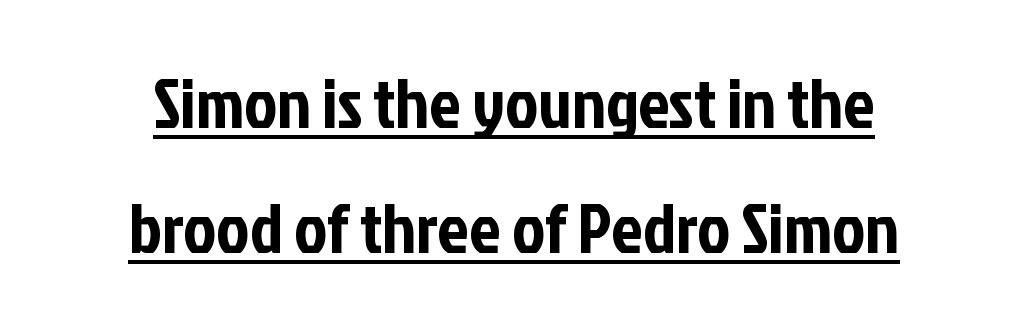
Q: Is the text italic (slanted)? A: No, it is upright.
Q: Is the typeface a serif or a sans-serif typeface? A: Sans-serif.
Q: Is the text underlined? A: Yes.
Q: How is the paragraph aligned? A: Centered.
Q: Is the spacing between letters normal or unusually wide? A: Normal.
Q: Width (condensed, normal, or wide)? A: Condensed.
Q: Stroke contrast? A: Low.
Q: x-height? A: Medium.
Q: Monospaced? A: No.
